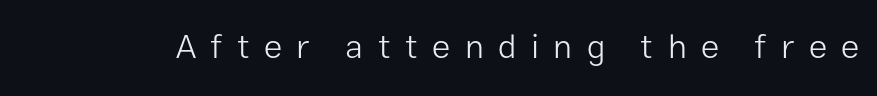
The image shows 34 px light sans-serif type, upright; set unusually wide letter spacing (+0.42 em), not underlined; low stroke contrast and a medium x-height.
